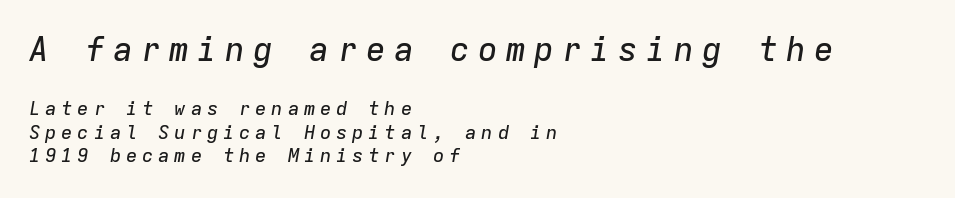
The image shows 33 px text type, italic (leaning right), monospaced; set left-aligned, line spacing 1.24x, unusually wide letter spacing (+0.25 em), not underlined; the first (top) block is 1.74x larger; low stroke contrast and a medium x-height.
